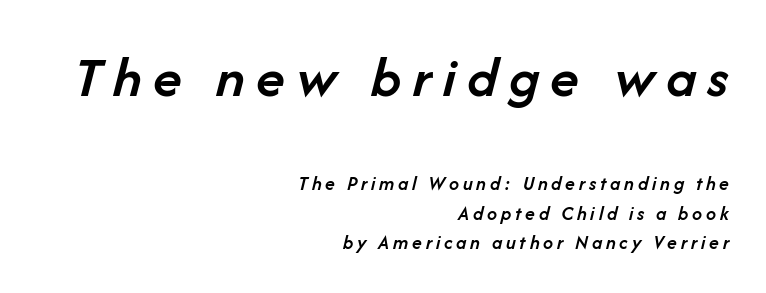
The image shows 59 px semibold type, italic (leaning right); set right-aligned, normal line spacing (1.46x), not underlined; the first (top) block is 2.95x larger; low stroke contrast and a medium x-height.
